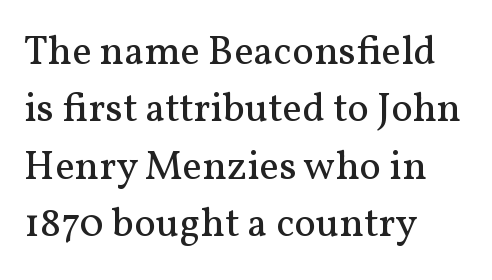
Q: Is the text bold? A: No.
Q: Is the text italic (slanted)? A: No, it is upright.
Q: Is the typeface a serif or a sans-serif typeface? A: Serif.
Q: Is the text underlined? A: No.
Q: How is the paragraph aligned? A: Left-aligned.
Q: Is the spacing between letters normal or unusually wide? A: Normal.
Q: Is the spacing between lines tight, normal or loose? A: Normal.
Q: Width (condensed, normal, or wide)? A: Normal.
Q: Stroke contrast? A: Medium.
Q: x-height? A: Medium.
Q: Monospaced? A: No.
